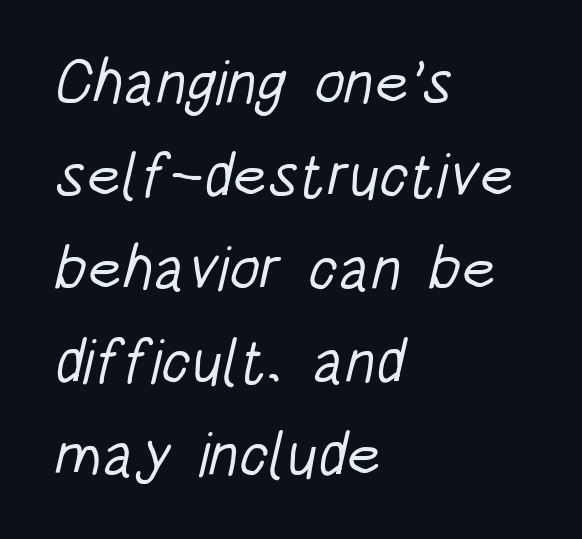
The setting favours the left margin, as ordinary paragraphs usually do. Bare-footed words on every line. Honestly, the row spacing looks completely unremarkable. The type is set solid horizontally, with unmodified tracking. No letter is thick-stroked: the sample isn't bold.
